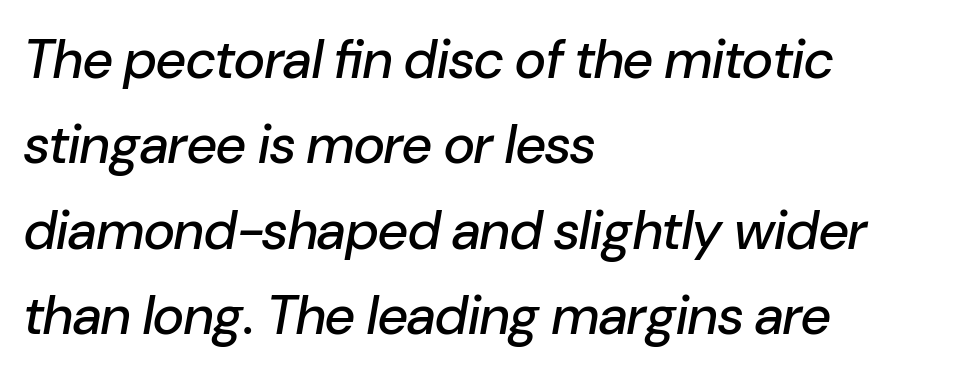
{"italic": "yes", "lean": "right", "slant_degrees": 10, "width": "normal", "stroke_contrast": "low", "x_height": "medium", "monospaced": "no", "underline": "no", "align": "left", "line_spacing": "normal", "line_spacing_ratio": 1.58, "letter_spacing": "normal", "letter_spacing_em": 0.0, "glyph_px": 54}
